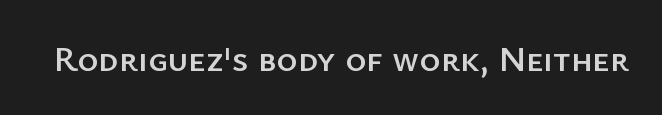
{"serif": "no", "italic": "no", "width": "normal", "stroke_contrast": "low", "x_height": "medium", "monospaced": "no", "underline": "no", "letter_spacing": "normal", "letter_spacing_em": 0.0, "glyph_px": 36}
